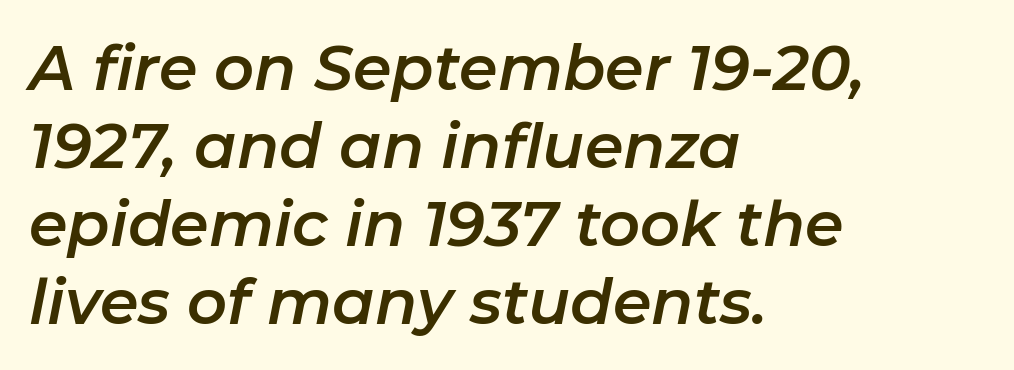
The block of text has a typical density, with ordinary space between rows. Here the designer chose a conventional face with non-uniform glyph widths. Observe the ordinary spacing: letters are neighbours, not strangers. Rule under the text: the space is simply empty. The compositor pushed each line to the left boundary. This is oblique type, the kind used for emphasis or titles.
